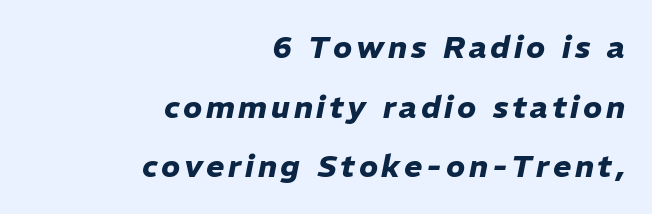
{"italic": "yes", "lean": "right", "slant_degrees": 11, "bold": "yes", "weight": "heavy", "width": "normal", "stroke_contrast": "low", "x_height": "medium", "monospaced": "no", "underline": "no", "align": "right", "line_spacing": "loose", "line_spacing_ratio": 1.92, "glyph_px": 31}
